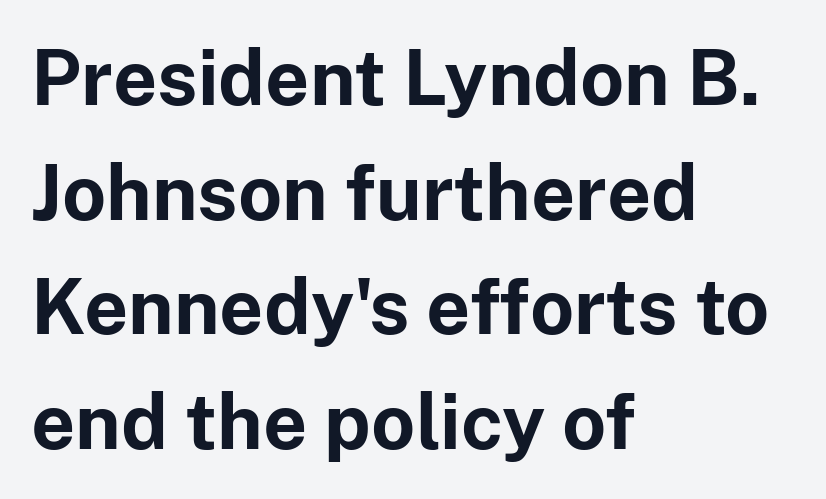
You can tell from the bare stems that sans-serif type was used. Only glyphs here, with clear space below each row. The face used here is proportionally spaced, like ordinary book or web type. The vertical gap from one line to the next is medium. No italicization has been applied; the sample stays upright.
